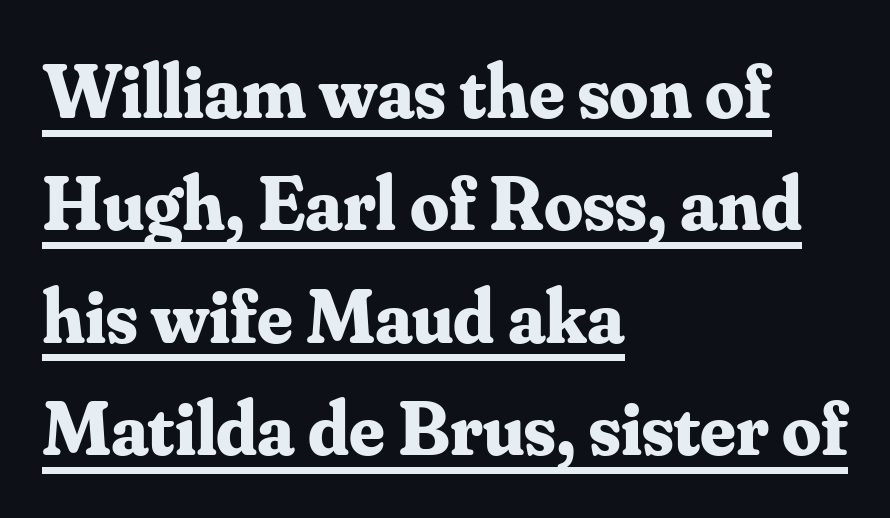
{"serif": "yes", "italic": "no", "bold": "yes", "weight": "bold", "width": "normal", "stroke_contrast": "medium", "x_height": "small", "monospaced": "no", "underline": "yes", "align": "left", "line_spacing": "normal", "line_spacing_ratio": 1.46, "letter_spacing": "normal", "letter_spacing_em": 0.0, "glyph_px": 77}
